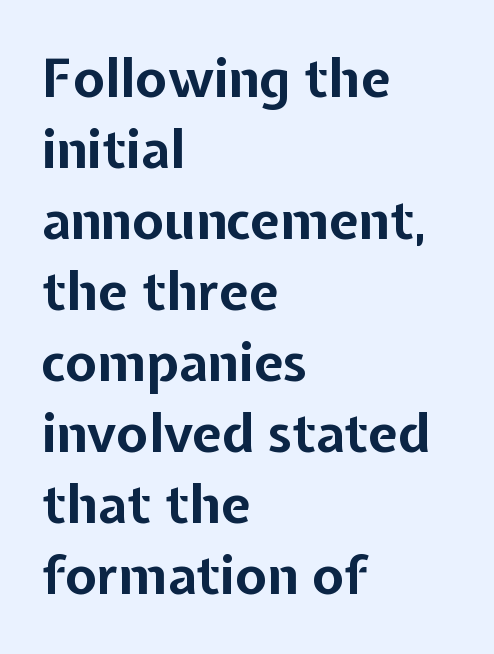
{"serif": "no", "italic": "no", "bold": "yes", "weight": "bold", "width": "normal", "stroke_contrast": "low", "x_height": "medium", "monospaced": "no", "underline": "no", "align": "left", "line_spacing": "normal", "line_spacing_ratio": 1.34, "letter_spacing": "normal", "letter_spacing_em": 0.0, "glyph_px": 53}
